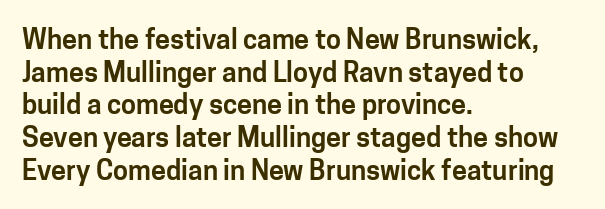
Words float on clear page, feet unadorned. Words appear dense and cohesive because spacing is normal. The lettering holds an erect, upright posture throughout. If you drew a ruler down the left edge, every line would touch it.
